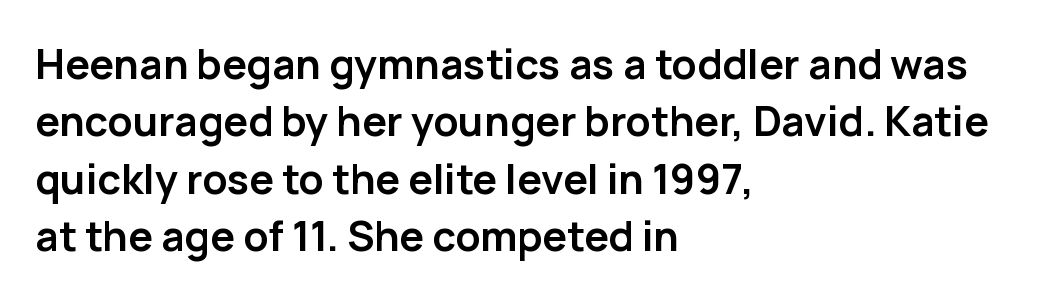
Each new line begins a customary step beneath the previous one. Every stem runs plumb, perpendicular to the baseline. The letters advance in unequal steps, a hallmark of proportional type. The font family rendered here belongs to the sans-serif group. A student would call this left alignment; a typographer would say flush left, rag right. The rendering uses a bold face; every stroke is thick and dark.
